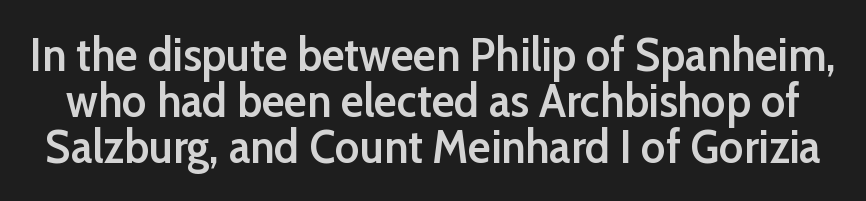
{"serif": "no", "italic": "no", "bold": "semi", "weight": "semibold", "width": "normal", "stroke_contrast": "low", "x_height": "medium", "monospaced": "no", "underline": "no", "line_spacing": "tight", "line_spacing_ratio": 0.98, "letter_spacing": "normal", "letter_spacing_em": 0.0, "glyph_px": 47}
